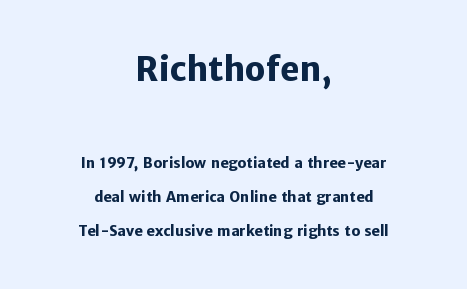
Q: Is the text bold? A: Yes.
Q: Is the text italic (slanted)? A: No, it is upright.
Q: Is the typeface a serif or a sans-serif typeface? A: Sans-serif.
Q: Is the text underlined? A: No.
Q: How is the paragraph aligned? A: Centered.
Q: Is the spacing between letters normal or unusually wide? A: Normal.
Q: Is the spacing between lines tight, normal or loose? A: Loose.
Q: Which block of text is set in a larger size, the first (top) or the second (bottom)? A: The first (top) one.
Q: Width (condensed, normal, or wide)? A: Normal.
Q: Stroke contrast? A: Low.
Q: x-height? A: Medium.
Q: Monospaced? A: No.
